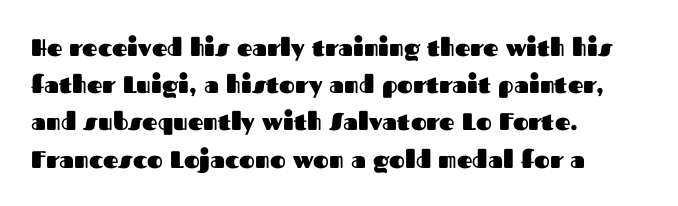
The image shows 24 px bold type, upright; set left-aligned, normal line spacing (1.55x), normal letter spacing, not underlined.
